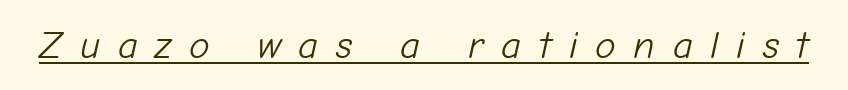
{"italic": "yes", "lean": "right", "slant_degrees": 12, "bold": "no", "weight": "light", "width": "normal", "stroke_contrast": "low", "x_height": "medium", "monospaced": "no", "underline": "yes", "letter_spacing": "wide", "letter_spacing_em": 0.45, "glyph_px": 39}
